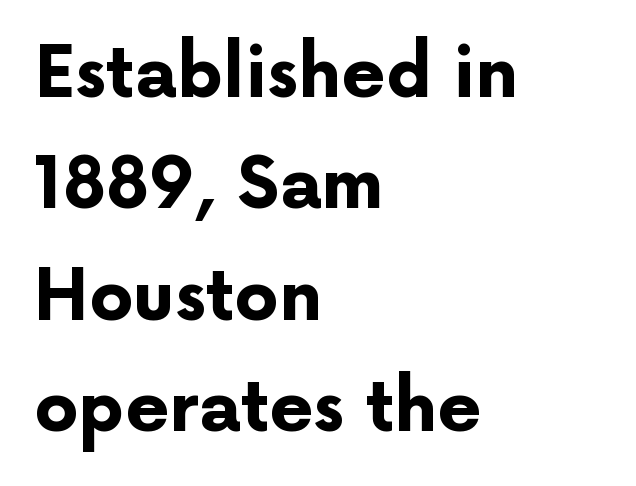
The image shows 70 px bold sans-serif type, upright; set left-aligned, normal line spacing (1.59x), normal letter spacing, not underlined; low stroke contrast and a medium x-height.
